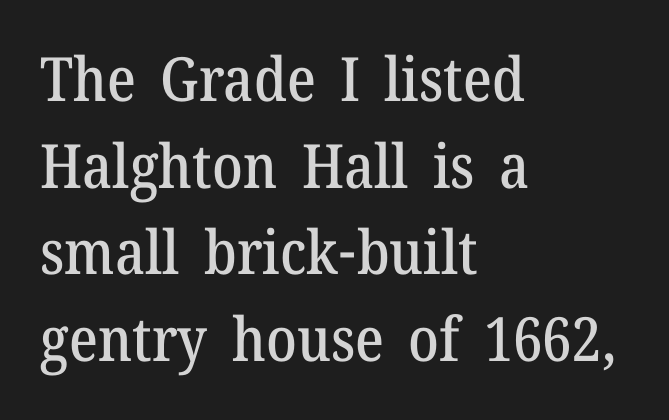
{"serif": "yes", "italic": "no", "width": "normal", "stroke_contrast": "medium", "x_height": "medium", "monospaced": "no", "underline": "no", "align": "left", "line_spacing": "normal", "line_spacing_ratio": 1.42, "letter_spacing": "normal", "letter_spacing_em": 0.0, "glyph_px": 61}
